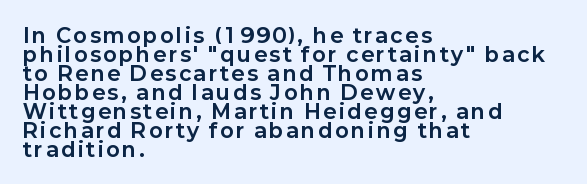
This sample is left-justified, so line endings fall wherever the words run out. Every letter is thick-stroked: bold, no question. Decoration check: the copy has no underline. These lines were composed using upright roman letters.
